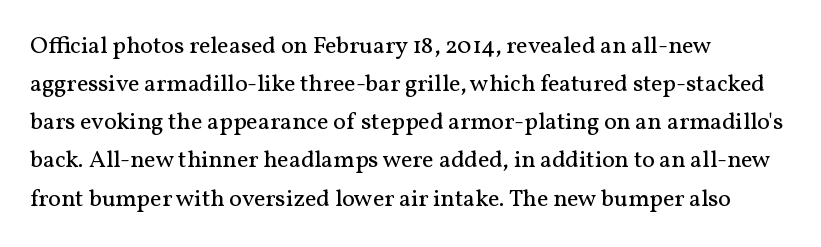
The image shows 24 px text type, upright; set left-aligned, normal line spacing (1.59x), normal letter spacing, not underlined.
